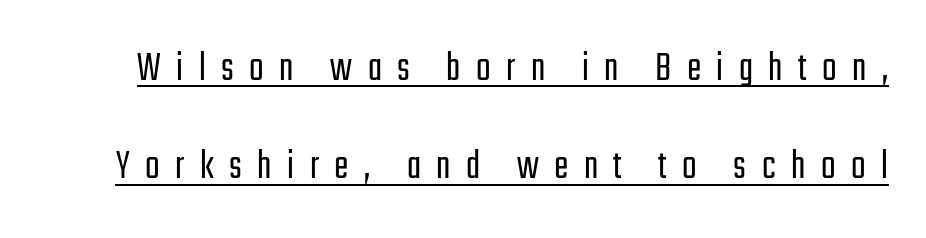
The words here are underlined. This is roman type, the default non-slanted kind. Caption: face not bold, strokes unweighted. Quick note: interline space is abundant.
